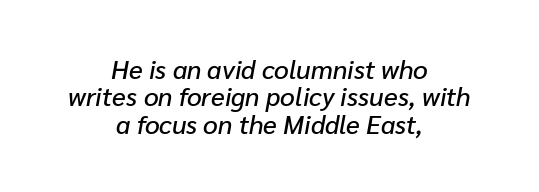
The space between consecutive lines is stingy. Each word holds together tightly as a unit, with standard inter-letter gaps. The typography opts for an oblique posture over an upright one. The passage is arranged like a title page — every line centered. This rendering features lettering with no underline.
